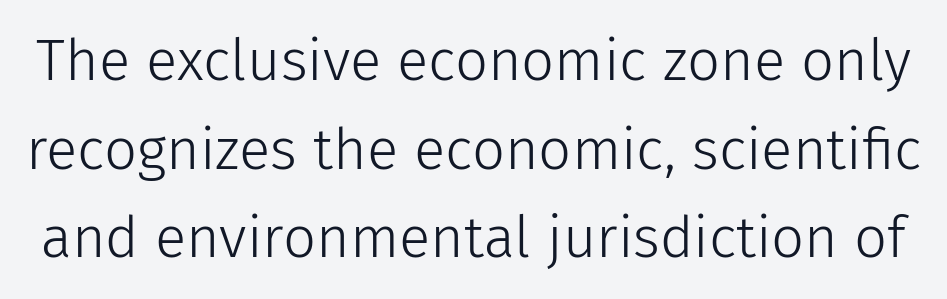
{"serif": "no", "italic": "no", "bold": "no", "weight": "light", "width": "normal", "stroke_contrast": "low", "x_height": "medium", "monospaced": "no", "underline": "no", "line_spacing": "normal", "line_spacing_ratio": 1.53, "letter_spacing": "normal", "letter_spacing_em": 0.0, "glyph_px": 58}
